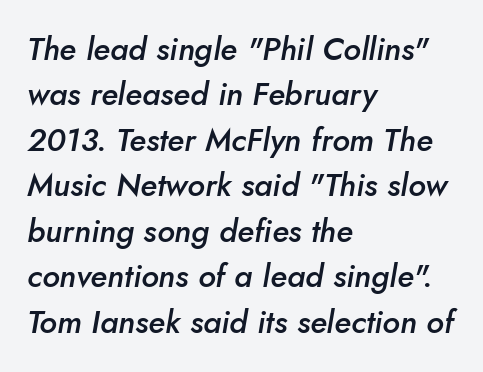
Q: Is the text bold? A: Semi-bold.
Q: Is the text italic (slanted)? A: Yes, it leans right by about 10 degrees.
Q: Is the text underlined? A: No.
Q: How is the paragraph aligned? A: Left-aligned.
Q: Is the spacing between letters normal or unusually wide? A: Normal.
Q: Is the spacing between lines tight, normal or loose? A: Normal.
Q: Width (condensed, normal, or wide)? A: Normal.
Q: Stroke contrast? A: Low.
Q: x-height? A: Small.
Q: Monospaced? A: No.
